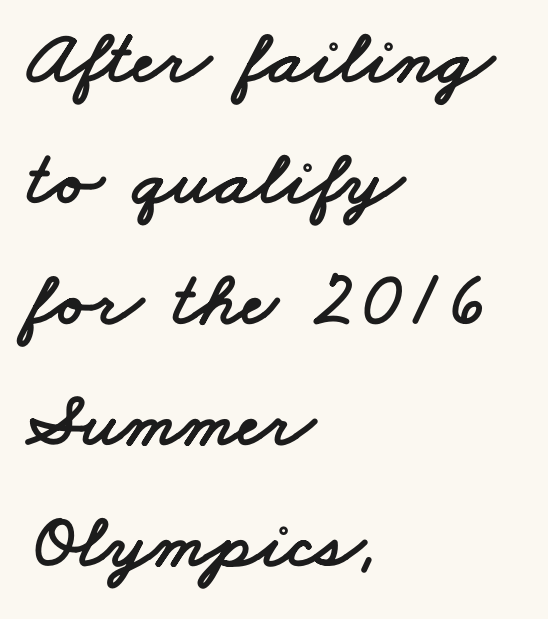
The vertical gap from one line to the next is medium. Is this a fixed-width face? No — the glyphs have proportional, varying widths. You could call the tracking neutral — neither tight nor loose. Notice how the passage keeps a crisp vertical edge on the left only.
